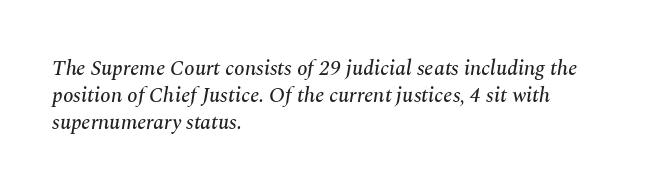
The image shows 21 px text type, italic (leaning right); set left-aligned, normal line spacing (1.29x), normal letter spacing, not underlined.
